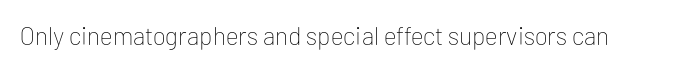
{"italic": "no", "bold": "no", "underline": "no", "letter_spacing": "normal", "letter_spacing_em": 0.0, "glyph_px": 25}
